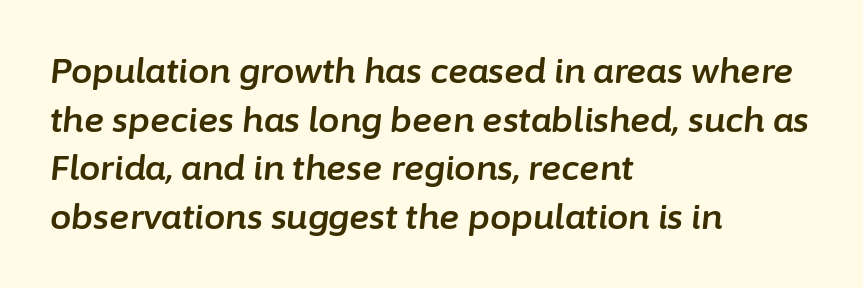
Q: Is the text italic (slanted)? A: Yes, it leans right by about 6 degrees.
Q: Is the text underlined? A: No.
Q: How is the paragraph aligned? A: Left-aligned.
Q: Is the spacing between letters normal or unusually wide? A: Normal.
Q: Is the spacing between lines tight, normal or loose? A: Normal.
Q: Width (condensed, normal, or wide)? A: Normal.
Q: Stroke contrast? A: Low.
Q: x-height? A: Medium.
Q: Monospaced? A: No.
